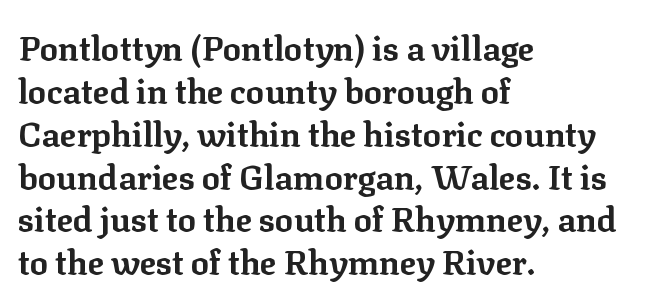
Q: Is the text bold? A: Yes.
Q: Is the text italic (slanted)? A: No, it is upright.
Q: Is the typeface a serif or a sans-serif typeface? A: Serif.
Q: Is the text underlined? A: No.
Q: How is the paragraph aligned? A: Left-aligned.
Q: Is the spacing between letters normal or unusually wide? A: Normal.
Q: Is the spacing between lines tight, normal or loose? A: Normal.
Q: Width (condensed, normal, or wide)? A: Normal.
Q: Stroke contrast? A: Low.
Q: x-height? A: Medium.
Q: Monospaced? A: No.
